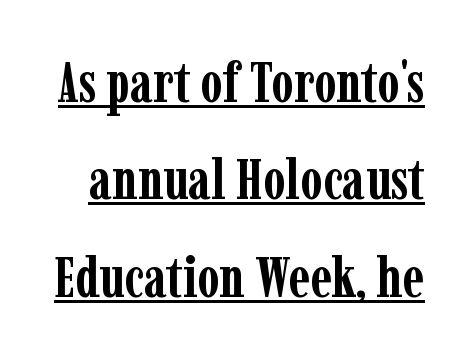
The image shows 57 px semibold, condensed serif type, upright; set line spacing 1.71x, normal letter spacing, underlined; low stroke contrast and a medium x-height.
